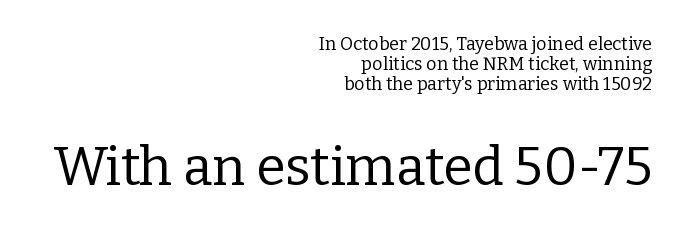
The image shows 53 px regular-weight serif type, upright; set right-aligned, tight line spacing (1.1x), normal letter spacing, not underlined; the second (bottom) block is 2.94x larger; low stroke contrast and a medium x-height.
